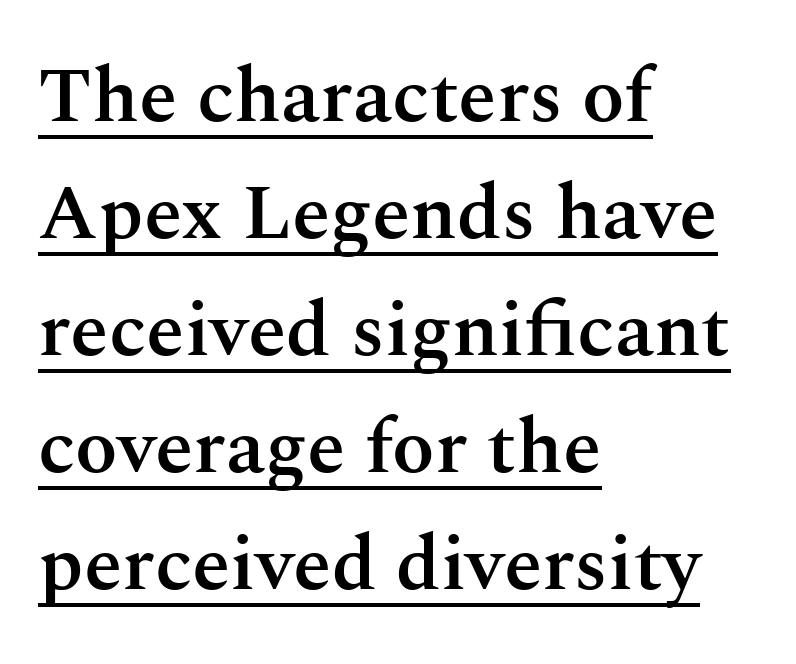
Honestly, the letter spacing is just normal — you wouldn't notice it. Are there feet on the stems? There are — it's a serif. Typographic density is moderately raised because the face is semibold. Which margin do the lines hug? The left one — the right edge is uneven.
